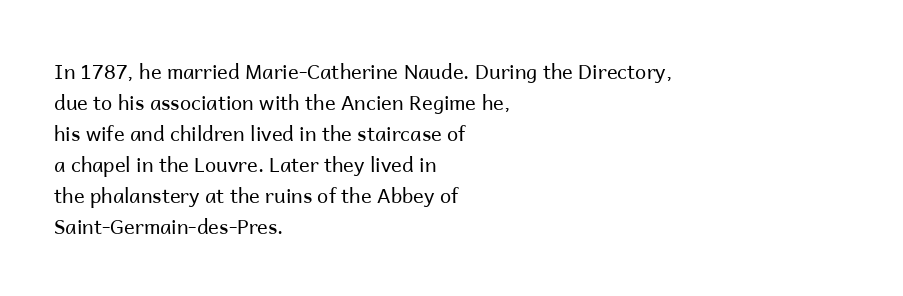
Q: Is the text bold? A: No.
Q: Is the text italic (slanted)? A: No, it is upright.
Q: Is the text underlined? A: No.
Q: How is the paragraph aligned? A: Left-aligned.
Q: Is the spacing between letters normal or unusually wide? A: Normal.
Q: Is the spacing between lines tight, normal or loose? A: Normal.
